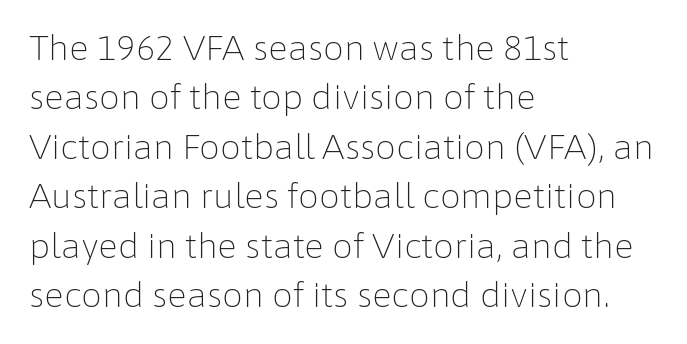
{"serif": "no", "italic": "no", "bold": "no", "weight": "light", "width": "normal", "stroke_contrast": "low", "x_height": "medium", "monospaced": "no", "underline": "no", "align": "left", "line_spacing": "normal", "line_spacing_ratio": 1.5, "letter_spacing": "normal", "letter_spacing_em": 0.0, "glyph_px": 33}
